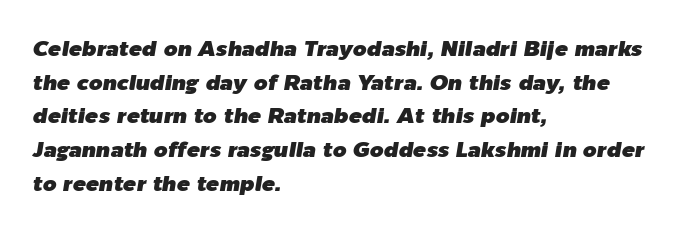
Each new line begins a customary step beneath the previous one. Has an underline been added? It has not. Style check: oblique. The rendering keeps characters at their native spacing. Teacher's note: observe the even left margin — that is flush-left alignment.
